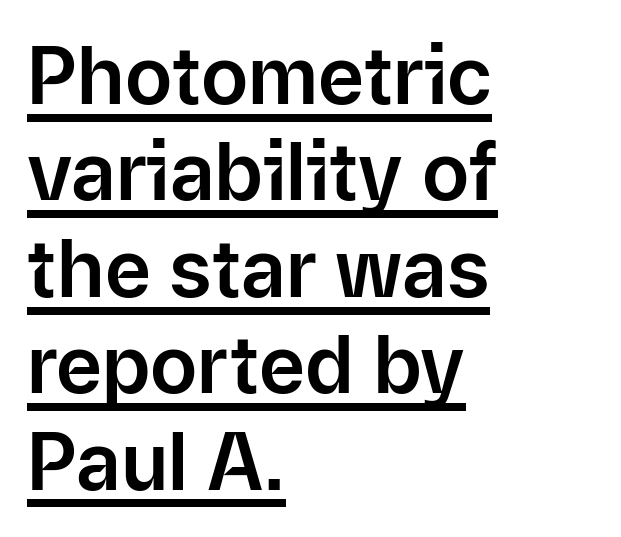
{"serif": "no", "italic": "no", "width": "normal", "stroke_contrast": "low", "x_height": "medium", "monospaced": "no", "underline": "yes", "align": "left", "line_spacing_ratio": 1.22, "letter_spacing": "normal", "letter_spacing_em": 0.0, "glyph_px": 79}
